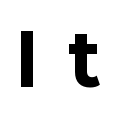
Q: Is the text bold? A: Yes.
Q: Is the text italic (slanted)? A: No, it is upright.
Q: Is the typeface a serif or a sans-serif typeface? A: Sans-serif.
Q: Is the text underlined? A: No.
Q: Is the spacing between letters normal or unusually wide? A: Unusually wide.
Q: Width (condensed, normal, or wide)? A: Normal.
Q: Stroke contrast? A: Low.
Q: x-height? A: Medium.
Q: Monospaced? A: No.
